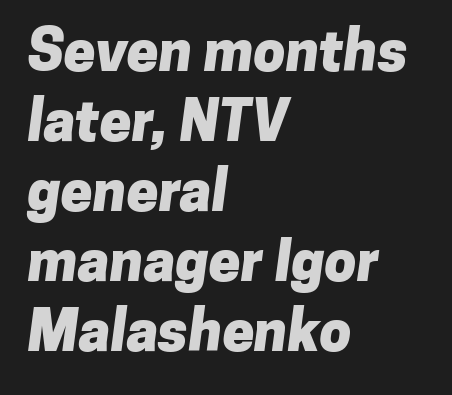
The image shows 57 px heavy sans-serif type; set left-aligned, line spacing 1.23x, normal letter spacing, not underlined; low stroke contrast and a medium x-height.
